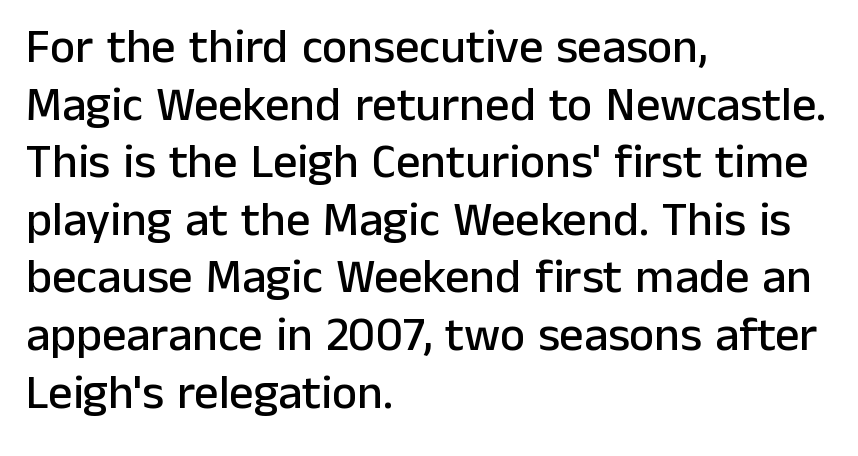
Stroke terminals: plain, sans-serif. This sample has the flowing, uneven cadence of proportional lettering. This is the regular roman posture of the typeface. How are the letters spaced? Ordinarily, with no added tracking.
